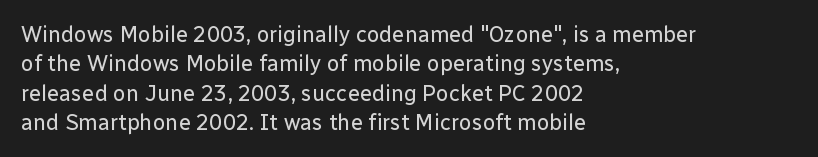
The image shows 22 px text type, upright; set left-aligned, normal line spacing (1.33x), normal letter spacing, not underlined.
